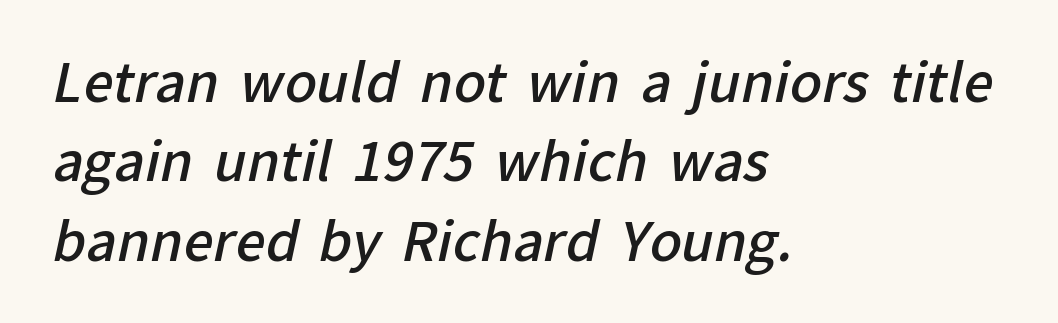
Q: Is the text bold? A: Semi-bold.
Q: Is the typeface a serif or a sans-serif typeface? A: Sans-serif.
Q: Is the text underlined? A: No.
Q: How is the paragraph aligned? A: Left-aligned.
Q: Is the spacing between letters normal or unusually wide? A: Normal.
Q: Is the spacing between lines tight, normal or loose? A: Normal.
Q: Width (condensed, normal, or wide)? A: Normal.
Q: Stroke contrast? A: Low.
Q: x-height? A: Medium.
Q: Monospaced? A: No.
